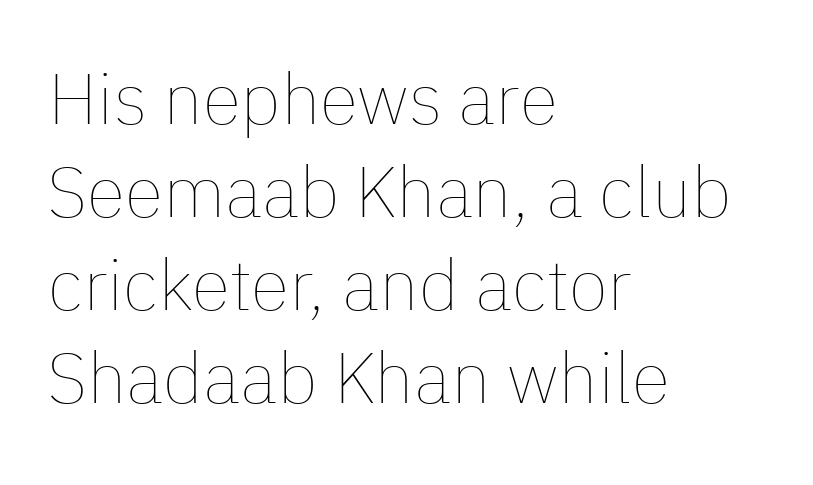
Q: Is the text bold? A: No.
Q: Is the text italic (slanted)? A: No, it is upright.
Q: Is the text underlined? A: No.
Q: How is the paragraph aligned? A: Left-aligned.
Q: Is the spacing between letters normal or unusually wide? A: Normal.
Q: Is the spacing between lines tight, normal or loose? A: Normal.
Q: Width (condensed, normal, or wide)? A: Normal.
Q: Stroke contrast? A: Low.
Q: x-height? A: Medium.
Q: Monospaced? A: No.
